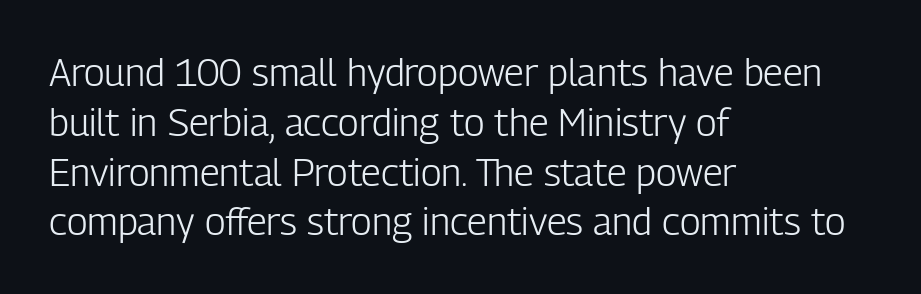
The image shows 38 px light, condensed sans-serif type, upright; set left-aligned, normal line spacing (1.31x), normal letter spacing, not underlined; low stroke contrast and a medium x-height.
